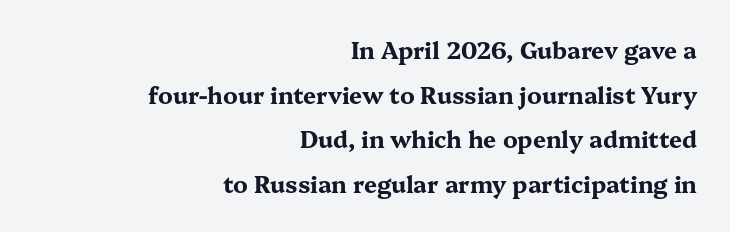
{"italic": "no", "bold": "yes", "underline": "no", "align": "right", "line_spacing": "loose", "line_spacing_ratio": 1.94, "letter_spacing": "normal", "letter_spacing_em": 0.0, "glyph_px": 23}
